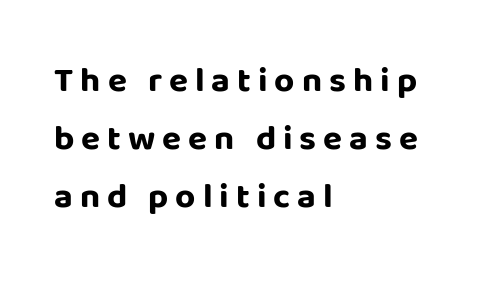
Q: Is the text bold? A: Yes.
Q: Is the text italic (slanted)? A: No, it is upright.
Q: Is the typeface a serif or a sans-serif typeface? A: Sans-serif.
Q: Is the text underlined? A: No.
Q: How is the paragraph aligned? A: Left-aligned.
Q: Is the spacing between letters normal or unusually wide? A: Unusually wide.
Q: Is the spacing between lines tight, normal or loose? A: Normal.
Q: Width (condensed, normal, or wide)? A: Normal.
Q: Stroke contrast? A: Low.
Q: x-height? A: Large.
Q: Monospaced? A: No.
